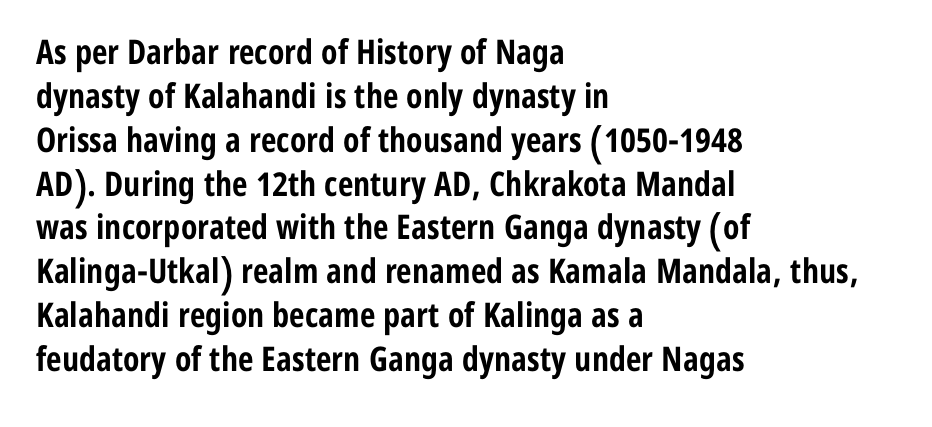
This is heavy type, rendered in bold. The words here are not underlined. Visually the block forms a straight wall on the left and a jagged coastline on the right. The passage shown has conventional tracking throughout. The lines sit at an ordinary, default distance from one another. Here the designer chose a conventional face with non-uniform glyph widths.
